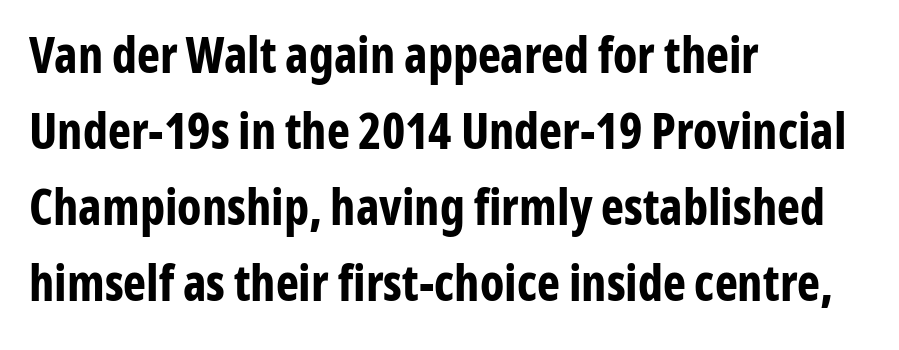
A typesetter would call this zero additional tracking. The designer went with a sans here, leaving each stem footless. Spacing verdict: proportional, widths tailored to each character. Unmarked baselines from the first word to the last. Bold? Absolutely — the strokes are thick and heavy. This is roman type, the default non-slanted kind.
